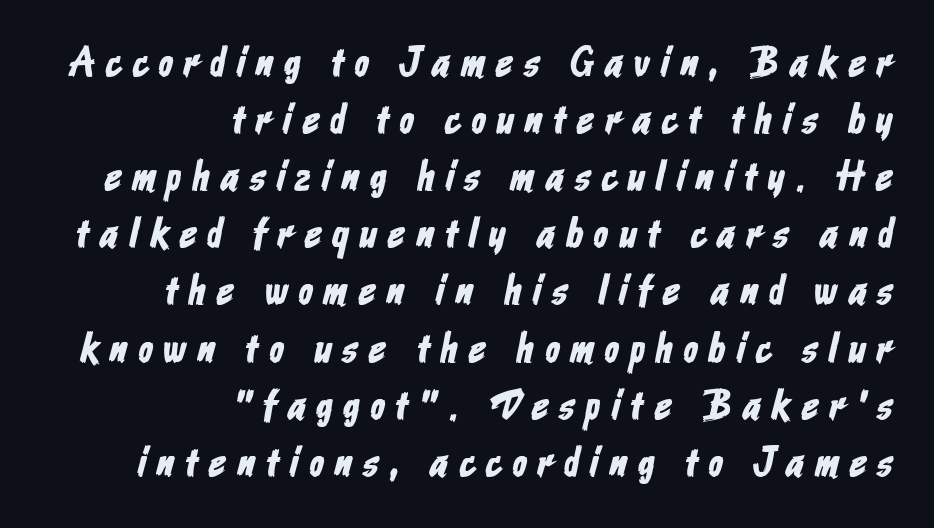
The image shows 42 px condensed sans-serif type; set right-aligned, normal line spacing (1.36x), unusually wide letter spacing (+0.27 em), not underlined; low stroke contrast and a medium x-height.
